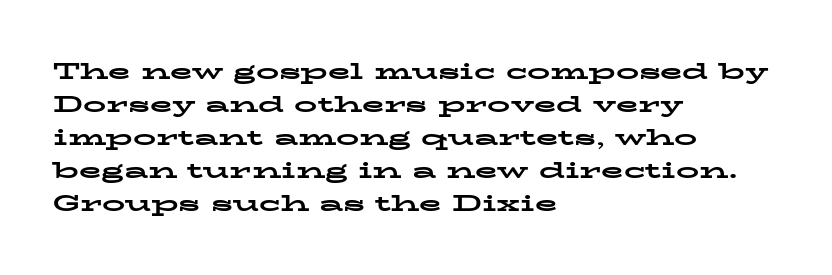
{"italic": "no", "bold": "yes", "underline": "no", "align": "left", "line_spacing": "normal", "line_spacing_ratio": 1.44, "letter_spacing": "normal", "letter_spacing_em": 0.0, "glyph_px": 23}
